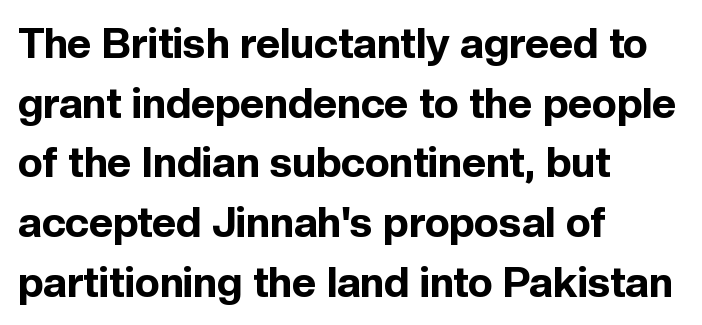
Q: Is the text bold? A: Yes.
Q: Is the text italic (slanted)? A: No, it is upright.
Q: Is the typeface a serif or a sans-serif typeface? A: Sans-serif.
Q: Is the text underlined? A: No.
Q: How is the paragraph aligned? A: Left-aligned.
Q: Is the spacing between letters normal or unusually wide? A: Normal.
Q: Is the spacing between lines tight, normal or loose? A: Normal.
Q: Width (condensed, normal, or wide)? A: Normal.
Q: x-height? A: Medium.
Q: Monospaced? A: No.
